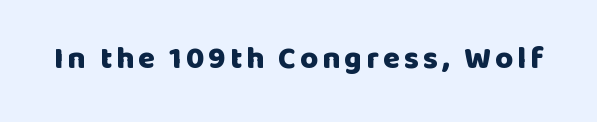
{"serif": "no", "italic": "no", "bold": "yes", "weight": "heavy", "width": "normal", "stroke_contrast": "low", "x_height": "large", "monospaced": "no", "underline": "no", "glyph_px": 31}
